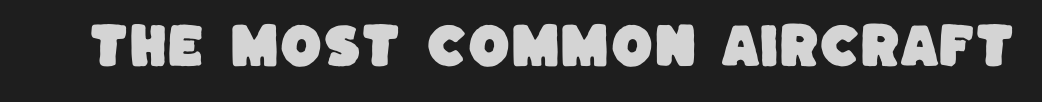
A sans-serif font was chosen for this passage. Is this a fixed-width face? No — the glyphs have proportional, varying widths. A bare baseline throughout the passage. Compared with typical body copy, the letter spacing here is the same.
